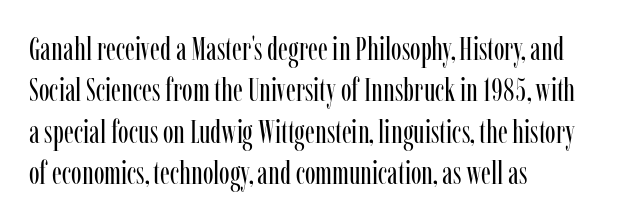
{"serif": "yes", "italic": "no", "bold": "no", "weight": "regular", "width": "condensed", "stroke_contrast": "low", "x_height": "medium", "monospaced": "no", "underline": "no", "align": "left", "line_spacing": "normal", "line_spacing_ratio": 1.29, "letter_spacing": "normal", "letter_spacing_em": 0.0, "glyph_px": 32}
